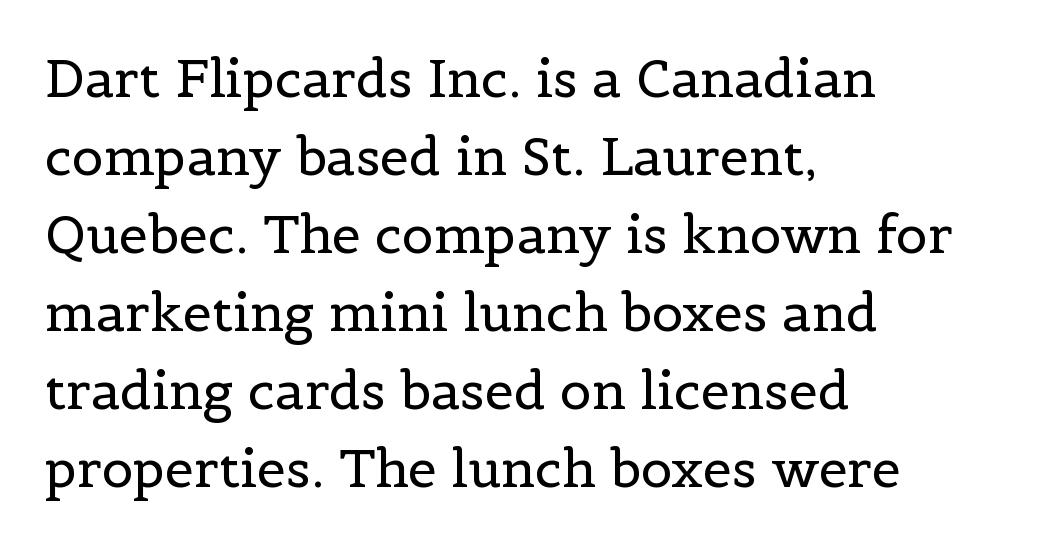
{"serif": "yes", "italic": "no", "bold": "no", "weight": "regular", "width": "normal", "x_height": "medium", "monospaced": "no", "underline": "no", "align": "left", "line_spacing": "normal", "line_spacing_ratio": 1.5, "letter_spacing": "normal", "letter_spacing_em": 0.0, "glyph_px": 52}
